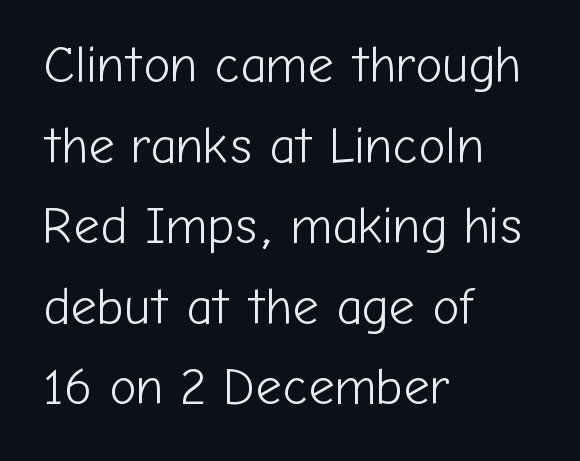
A normal amount of white space separates one row of letters from the next. The strip under each line holds only bare page. What kind of face is this? One without serifs — a sans. Unbolded letterforms with no extra heft.
